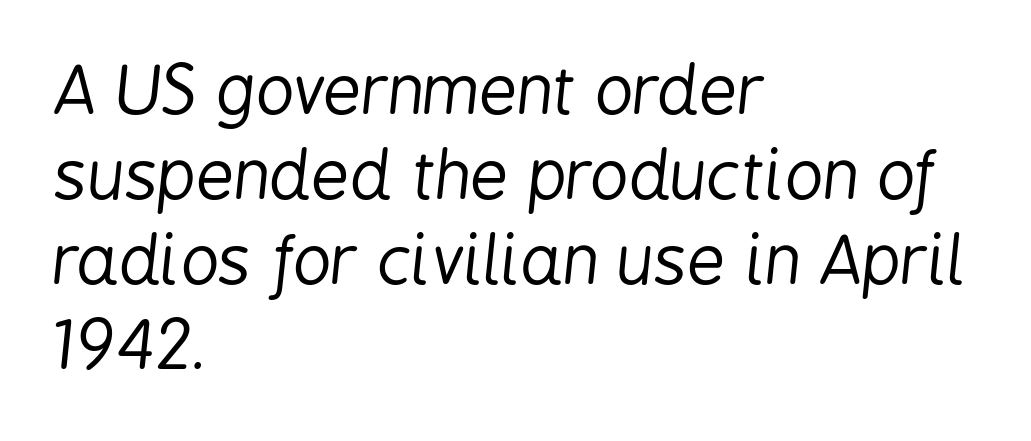
Q: Is the text bold? A: No.
Q: Is the text italic (slanted)? A: Yes, it leans right by about 6 degrees.
Q: Is the text underlined? A: No.
Q: How is the paragraph aligned? A: Left-aligned.
Q: Is the spacing between letters normal or unusually wide? A: Normal.
Q: Is the spacing between lines tight, normal or loose? A: Normal.
Q: Width (condensed, normal, or wide)? A: Condensed.
Q: Stroke contrast? A: Low.
Q: x-height? A: Medium.
Q: Monospaced? A: No.
